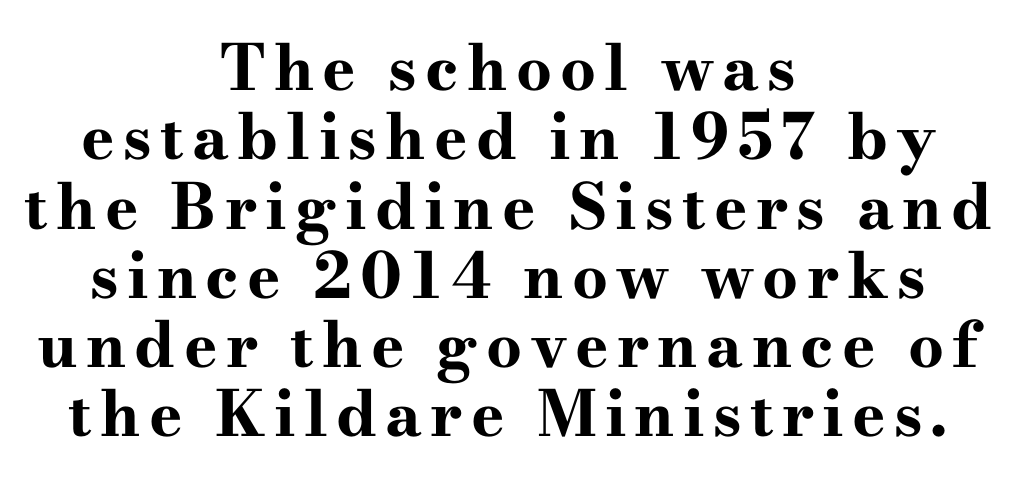
Character widths vary here, with narrow letters taking less room than wide ones. These lines carry a lot of weight — the face is fully bold. In terms of leading, this rendering errs on the cramped side. What kind of face is this? One with serifs. Underline: absent.
